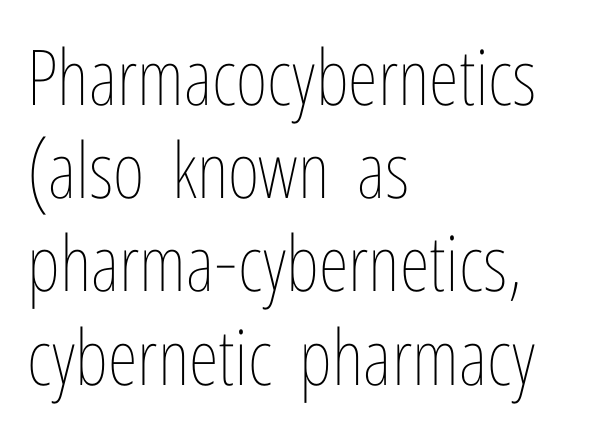
Q: Is the text bold? A: No.
Q: Is the text italic (slanted)? A: No, it is upright.
Q: Is the text underlined? A: No.
Q: How is the paragraph aligned? A: Left-aligned.
Q: Is the spacing between letters normal or unusually wide? A: Normal.
Q: Width (condensed, normal, or wide)? A: Condensed.
Q: Stroke contrast? A: Low.
Q: x-height? A: Medium.
Q: Monospaced? A: No.
